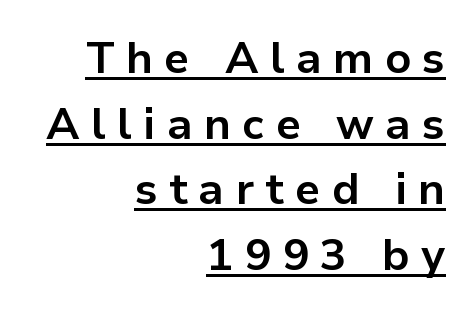
The image shows 44 px bold sans-serif type, upright; set right-aligned, normal line spacing (1.49x), unusually wide letter spacing (+0.26 em), underlined; low stroke contrast and a medium x-height.
